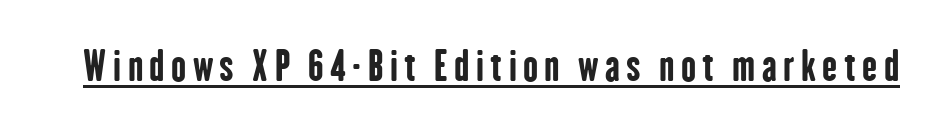
Q: Is the text bold? A: Yes.
Q: Is the text italic (slanted)? A: No, it is upright.
Q: Is the typeface a serif or a sans-serif typeface? A: Sans-serif.
Q: Is the text underlined? A: Yes.
Q: Width (condensed, normal, or wide)? A: Condensed.
Q: Stroke contrast? A: Low.
Q: x-height? A: Medium.
Q: Monospaced? A: No.
